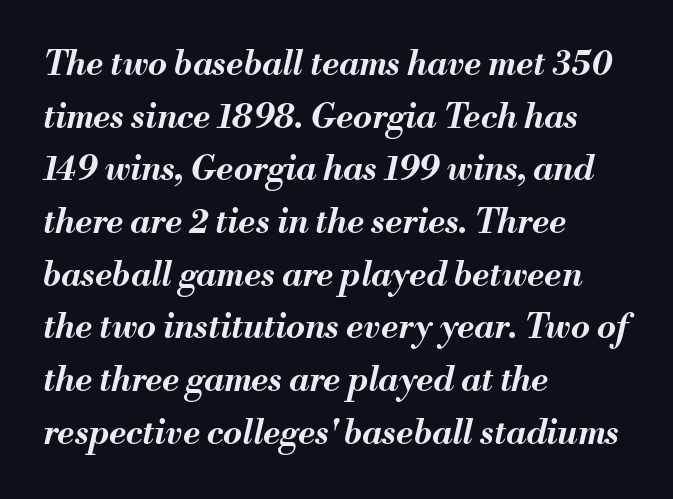
{"italic": "yes", "lean": "right", "slant_degrees": 13, "bold": "yes", "weight": "bold", "width": "normal", "stroke_contrast": "medium", "x_height": "small", "monospaced": "no", "underline": "no", "align": "left", "line_spacing": "normal", "line_spacing_ratio": 1.55, "letter_spacing": "normal", "letter_spacing_em": 0.0, "glyph_px": 34}
